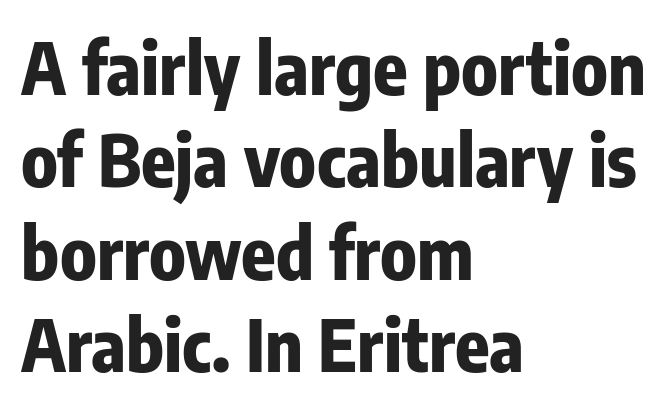
The image shows 71 px bold, condensed sans-serif type, upright; set left-aligned, normal line spacing (1.3x), normal letter spacing, not underlined; low stroke contrast and a medium x-height.
